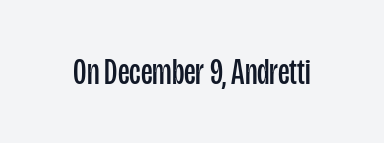
In terms of letterspacing, this is plain default setting. The passage shown is not underscored anywhere. Character widths vary here, with narrow letters taking less room than wide ones. Heaviness? Minimal to ordinary, like unemphasized prose.
